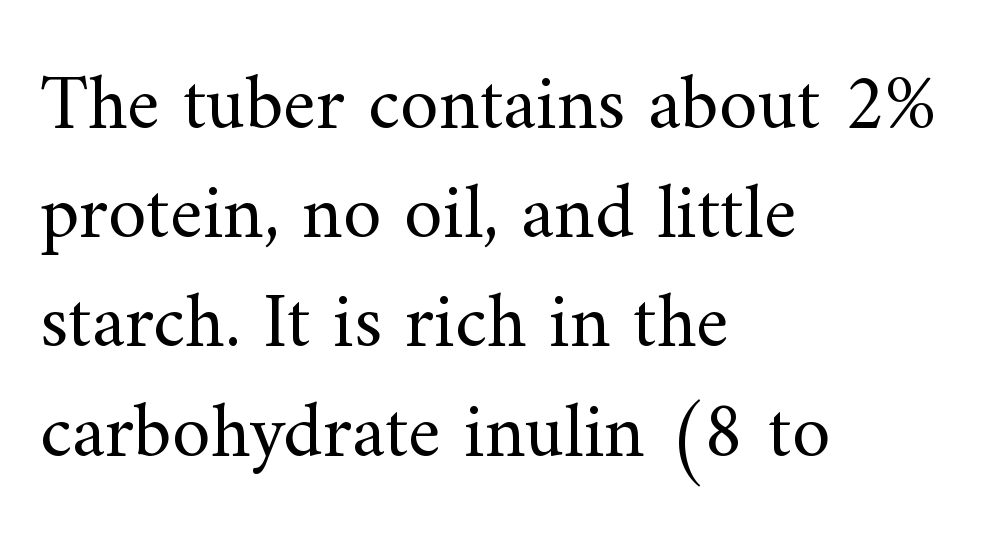
Is there much room between lines? A standard amount, neither cramped nor airy. Stems and bowls with no extra thickness — not bold. The text block is weighted toward the left margin, trailing off unevenly rightward. In terms of letterspacing, this is plain default setting.
